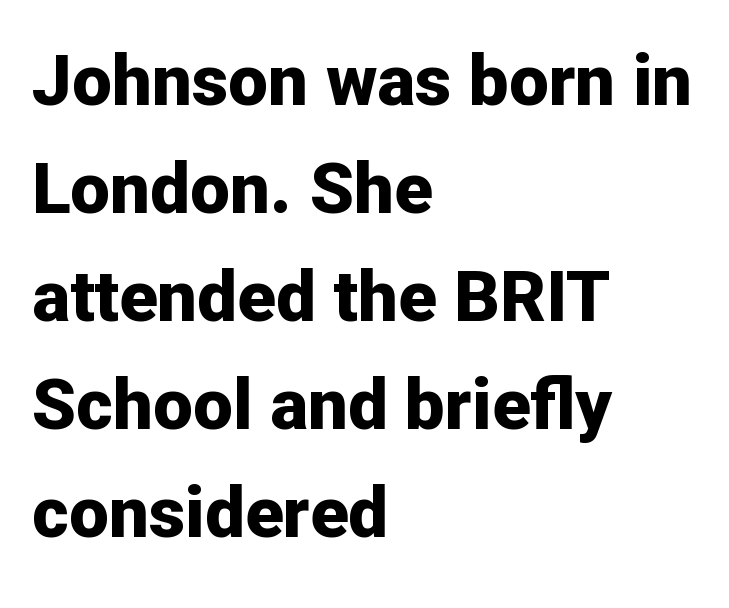
Q: Is the text bold? A: Yes.
Q: Is the text italic (slanted)? A: No, it is upright.
Q: Is the typeface a serif or a sans-serif typeface? A: Sans-serif.
Q: Is the text underlined? A: No.
Q: How is the paragraph aligned? A: Left-aligned.
Q: Is the spacing between letters normal or unusually wide? A: Normal.
Q: Is the spacing between lines tight, normal or loose? A: Normal.
Q: Width (condensed, normal, or wide)? A: Normal.
Q: Stroke contrast? A: Low.
Q: x-height? A: Medium.
Q: Monospaced? A: No.
